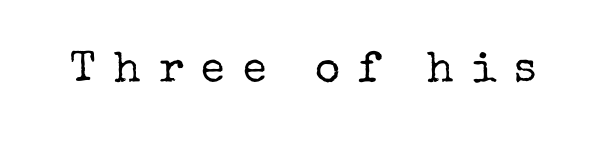
{"serif": "yes", "italic": "no", "bold": "no", "weight": "regular", "width": "normal", "stroke_contrast": "low", "x_height": "medium", "monospaced": "no", "underline": "no", "letter_spacing": "wide", "letter_spacing_em": 0.42, "glyph_px": 43}
